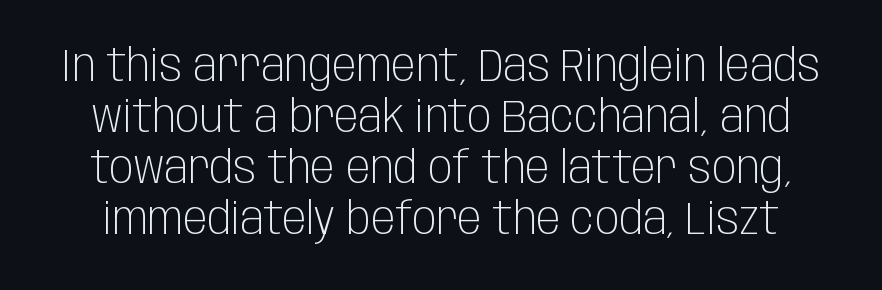
{"serif": "no", "italic": "no", "bold": "no", "weight": "light", "width": "condensed", "stroke_contrast": "low", "x_height": "large", "monospaced": "no", "underline": "no", "line_spacing": "tight", "line_spacing_ratio": 1.13, "letter_spacing": "normal", "letter_spacing_em": 0.0, "glyph_px": 45}
